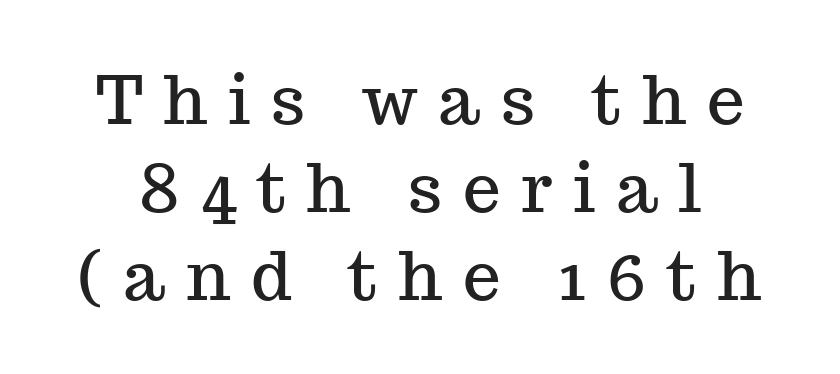
The image shows 67 px serif type, upright; set normal line spacing (1.31x), unusually wide letter spacing (+0.31 em), not underlined; medium stroke contrast and a medium x-height.
